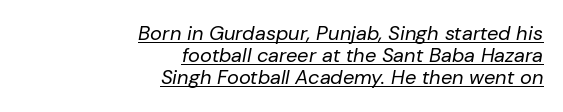
Q: Is the text bold? A: No.
Q: Is the text italic (slanted)? A: Yes, it leans right by about 10 degrees.
Q: Is the text underlined? A: Yes.
Q: How is the paragraph aligned? A: Right-aligned.
Q: Is the spacing between letters normal or unusually wide? A: Normal.
Q: Is the spacing between lines tight, normal or loose? A: Tight.
